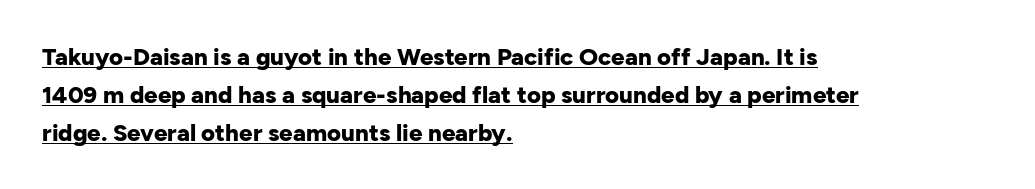
{"italic": "no", "bold": "yes", "underline": "yes", "align": "left", "line_spacing": "normal", "line_spacing_ratio": 1.58, "letter_spacing": "normal", "letter_spacing_em": 0.0, "glyph_px": 24}
